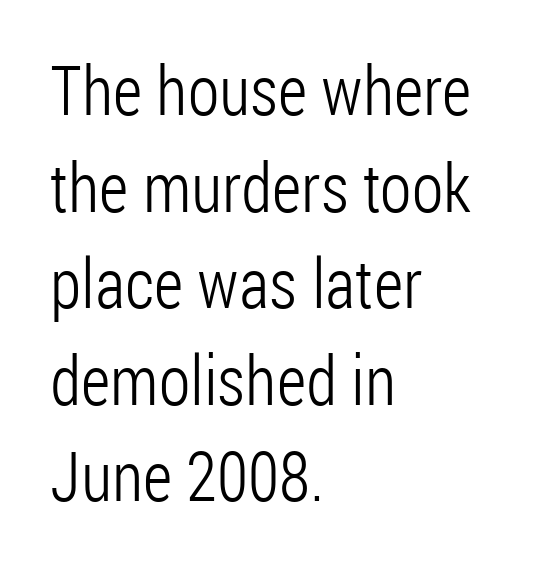
Every stem runs plumb, perpendicular to the baseline. You can tell from the bare stems that sans-serif type was used. Each row of text sits above clean, open space. Heaviness? Minimal to ordinary, like unemphasized prose. Interline gaps are of average width in this sample.
